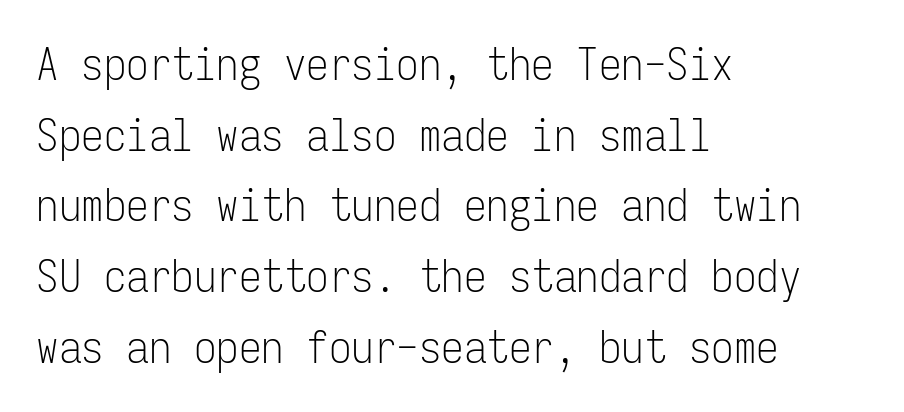
Q: Is the text bold? A: No.
Q: Is the text italic (slanted)? A: No, it is upright.
Q: Is the typeface a serif or a sans-serif typeface? A: Sans-serif.
Q: Is the text underlined? A: No.
Q: How is the paragraph aligned? A: Left-aligned.
Q: Is the spacing between letters normal or unusually wide? A: Normal.
Q: Is the spacing between lines tight, normal or loose? A: Normal.
Q: Width (condensed, normal, or wide)? A: Condensed.
Q: Stroke contrast? A: Low.
Q: x-height? A: Medium.
Q: Monospaced? A: Yes.
